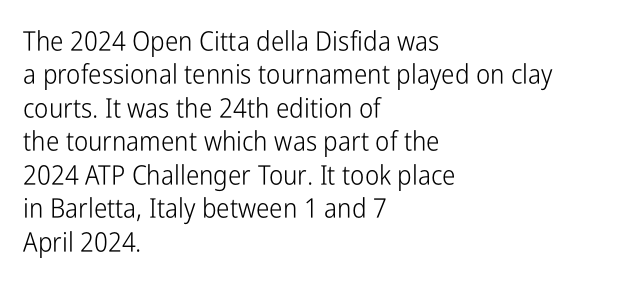
No letter is thick-stroked: the sample isn't bold. This rendering leaves character spacing at its baseline value. A bare baseline throughout the passage. Line beginnings align vertically; line endings do not. This sample uses an upright cut, with every glyph sitting square on the baseline.
